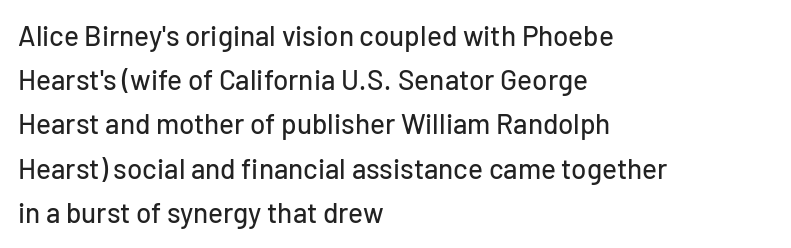
{"serif": "no", "italic": "no", "width": "normal", "stroke_contrast": "low", "x_height": "medium", "monospaced": "no", "underline": "no", "align": "left", "line_spacing": "normal", "line_spacing_ratio": 1.58, "letter_spacing": "normal", "letter_spacing_em": 0.0, "glyph_px": 28}
